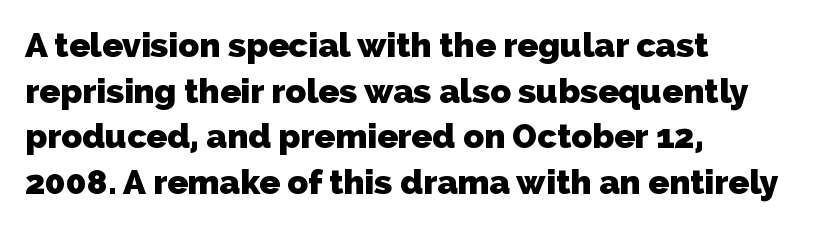
Weight check: bold — yes, fully. Casual observation: everything's shoved over to the left. Do the characters align in a grid? No, the font is proportional. The space directly below the letters is spotless. Line spacing here is normal. No extra tracking has been applied to these lines.
